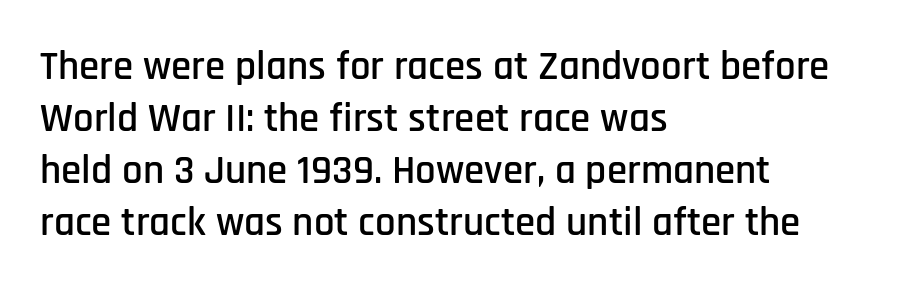
The image shows 41 px condensed sans-serif type, upright; set left-aligned, normal line spacing (1.27x), normal letter spacing, not underlined; low stroke contrast and a large x-height.
